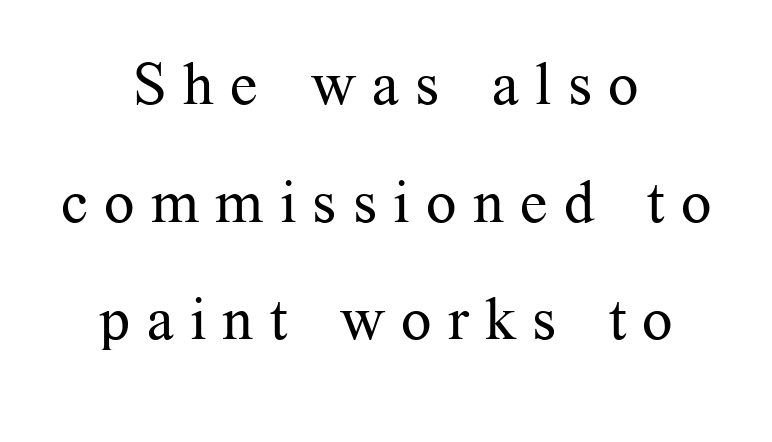
{"serif": "yes", "italic": "no", "bold": "no", "weight": "regular", "width": "normal", "stroke_contrast": "medium", "x_height": "medium", "monospaced": "no", "underline": "no", "align": "center", "line_spacing": "loose", "line_spacing_ratio": 1.96, "letter_spacing": "wide", "letter_spacing_em": 0.27, "glyph_px": 60}
